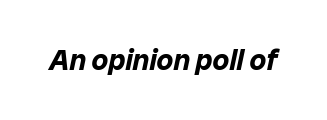
The image shows 29 px bold type, italic (leaning right); set normal letter spacing, not underlined; low stroke contrast and a medium x-height.
